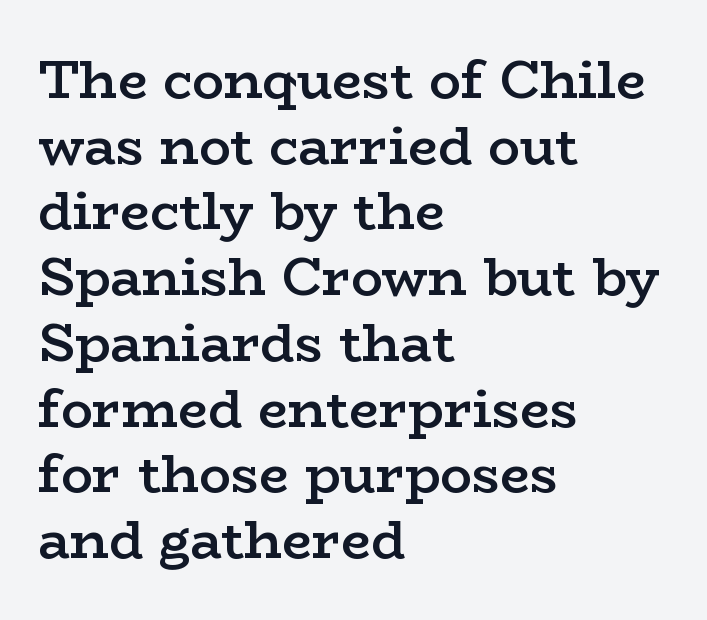
The image shows 53 px semibold, wide serif type, upright; set left-aligned, line spacing 1.24x, normal letter spacing, not underlined; low stroke contrast and a medium x-height.
